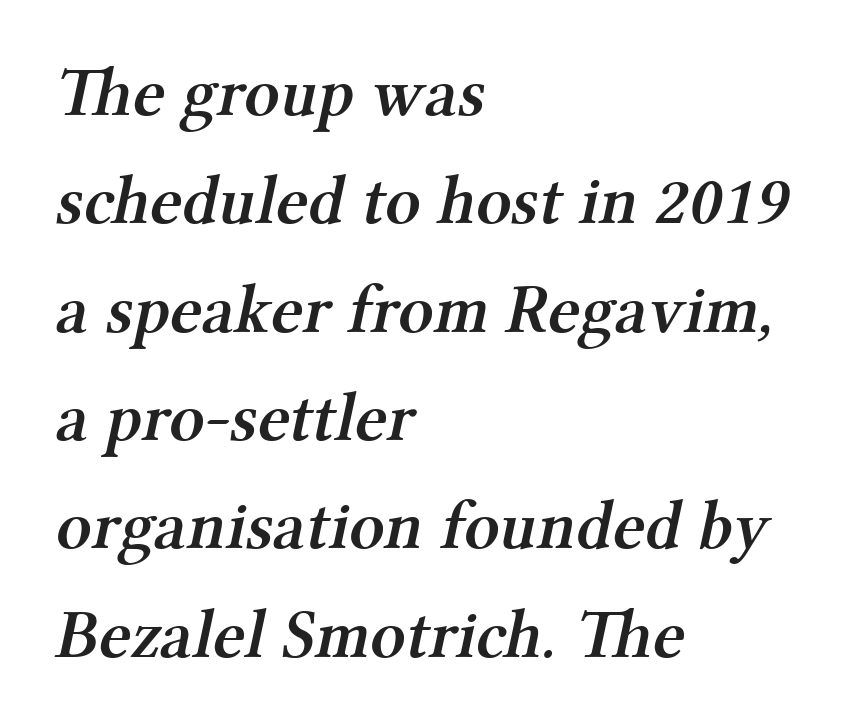
The image shows 69 px semibold serif type; set left-aligned, normal line spacing (1.57x), normal letter spacing, not underlined; medium stroke contrast and a medium x-height.
